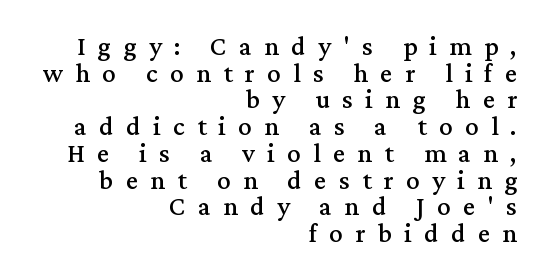
The image shows 27 px text type, upright; set right-aligned, tight line spacing (0.99x), unusually wide letter spacing (+0.46 em), not underlined.
